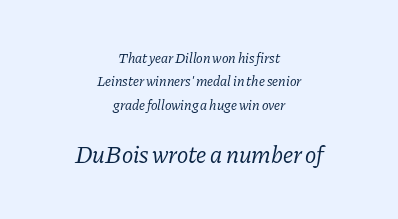
The image shows 24 px text type, italic (leaning right); set centered, normal line spacing (1.67x), normal letter spacing, not underlined; the second (bottom) block is 1.71x larger.
